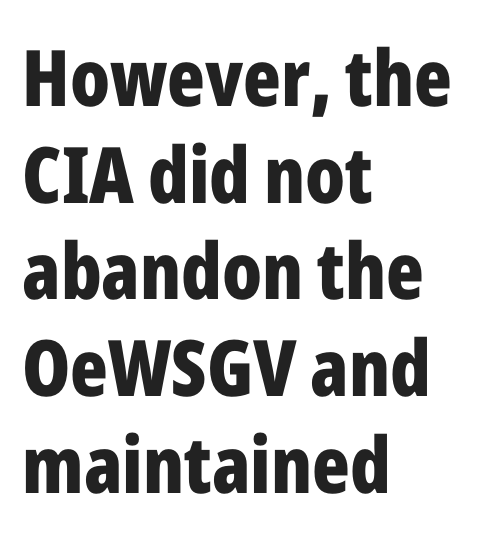
The rendering uses natural spacing where letterforms have individual widths. What weight is shown? A full bold with thick strokes. Short and long lines alike share a common starting point at left. Typographically, this falls in the sans-serif category. The string is rendered with underlining switched off. These lines keep a tight, regular rhythm from letter to letter.
